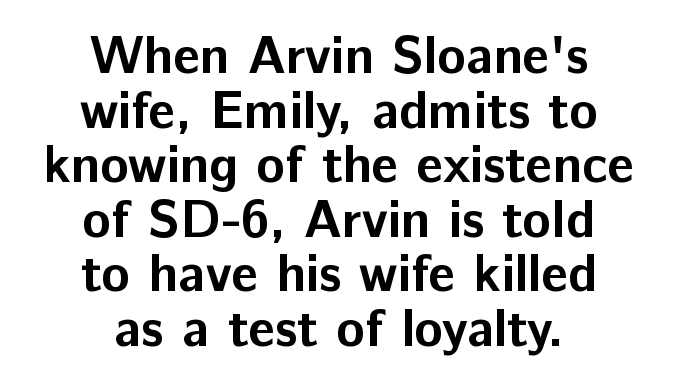
A typesetter would call this leading minimal, almost set solid. Inter-character spacing is left at the font's built-in metrics. Vertical strokes here are truly vertical. You could not count columns in this text — the font is proportionally spaced. How heavy is the stroke? Heavy — this is a bold.
